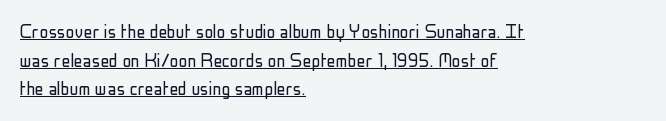
Students, observe the line beneath the letters — that is underlining. Line starts are locked; line ends wander. The vertical gap from one line to the next is medium. The lettering holds an erect, upright posture throughout. The passage shown has conventional tracking throughout. The letters look calm and open, with moderate or lighter stems.
